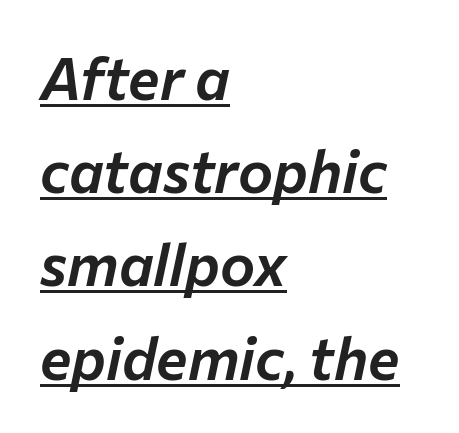
Q: Is the text italic (slanted)? A: Yes, it leans right by about 12 degrees.
Q: Is the text underlined? A: Yes.
Q: How is the paragraph aligned? A: Left-aligned.
Q: Is the spacing between letters normal or unusually wide? A: Normal.
Q: Is the spacing between lines tight, normal or loose? A: Normal.
Q: Width (condensed, normal, or wide)? A: Normal.
Q: Stroke contrast? A: Low.
Q: x-height? A: Medium.
Q: Monospaced? A: No.
